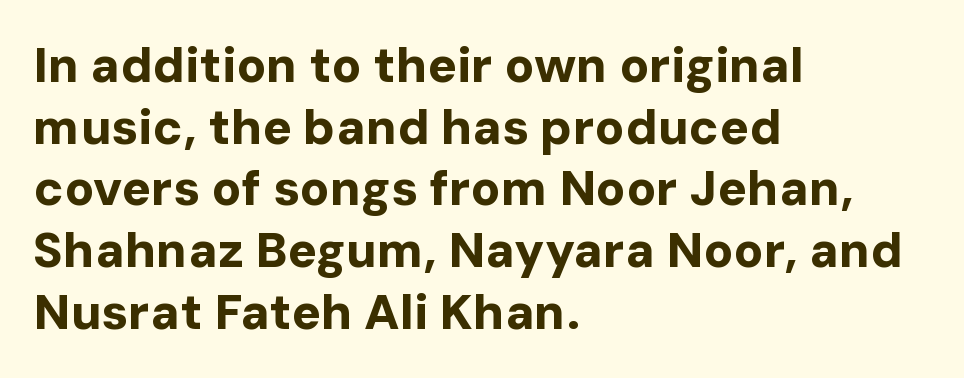
The image shows 49 px bold sans-serif type, upright; set left-aligned, normal line spacing (1.26x), normal letter spacing, not underlined; low stroke contrast and a medium x-height.
